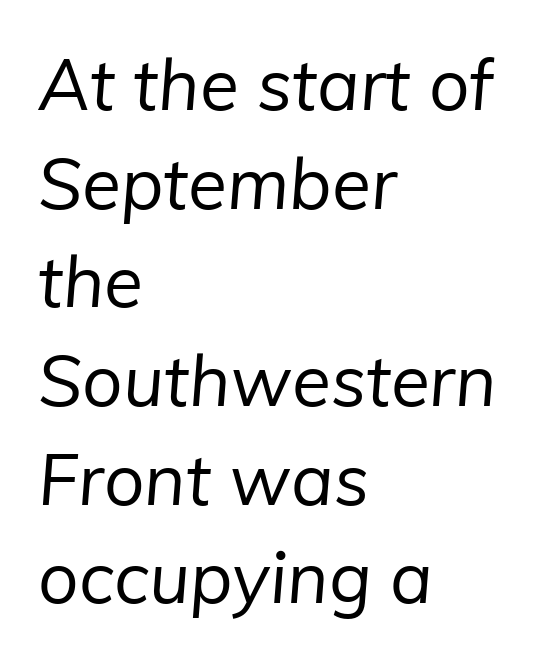
The image shows 71 px regular-weight sans-serif type; set left-aligned, normal line spacing (1.39x), normal letter spacing, not underlined; low stroke contrast and a medium x-height.
